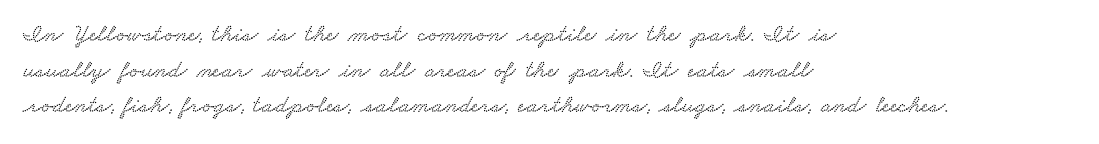
The image shows 25 px text type; set left-aligned, normal line spacing (1.43x), normal letter spacing, not underlined.
